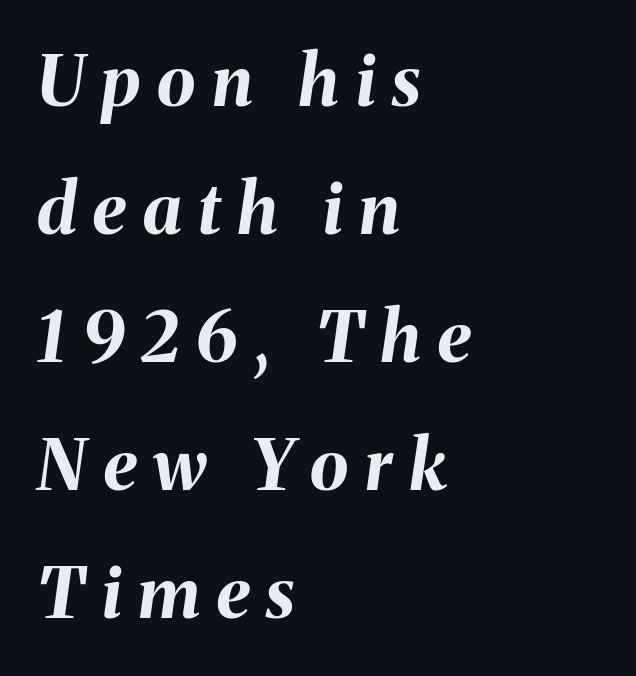
Lines of text with bare space underneath. Inter-character spacing is expanded well beyond the font's built-in metrics. The font is running at its bold setting. Do the characters align in a grid? No, the font is proportional. You can tell it's italic because the verticals aren't actually vertical.
